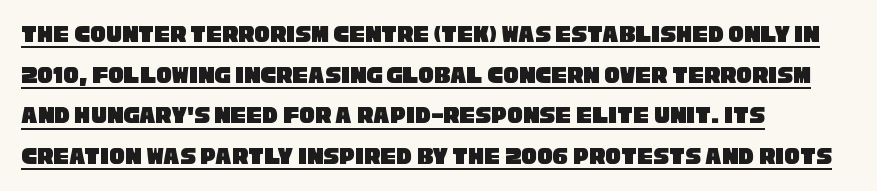
These lines sit exactly where default settings would place them. The specimen includes a rule beneath the text block's lines. A classic flush-left, rag-right setting is used for this passage. The passage shown has conventional tracking throughout.
